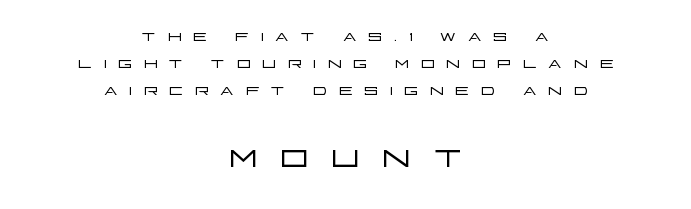
The image shows 46 px light, wide sans-serif type, upright; set centered, line spacing 1.17x, unusually wide letter spacing (+0.44 em), not underlined; the second (bottom) block is 2.0x larger; low stroke contrast and a large x-height.
